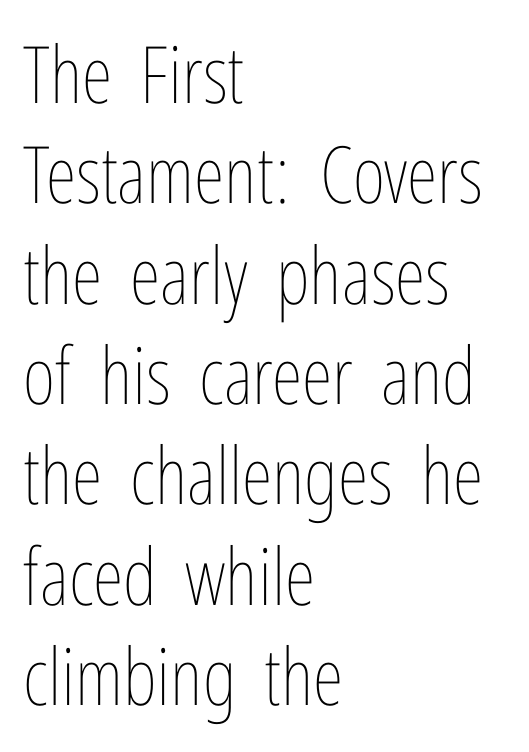
The image shows 79 px thin, condensed type, upright; set left-aligned, normal line spacing (1.27x), normal letter spacing, not underlined; low stroke contrast and a medium x-height.
